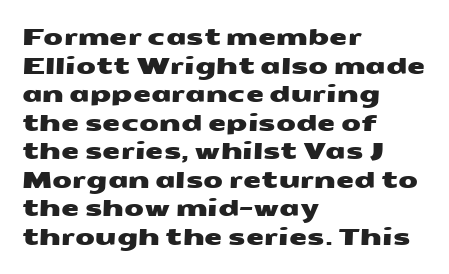
Q: Is the text underlined? A: No.
Q: How is the paragraph aligned? A: Left-aligned.
Q: Is the spacing between letters normal or unusually wide? A: Normal.
